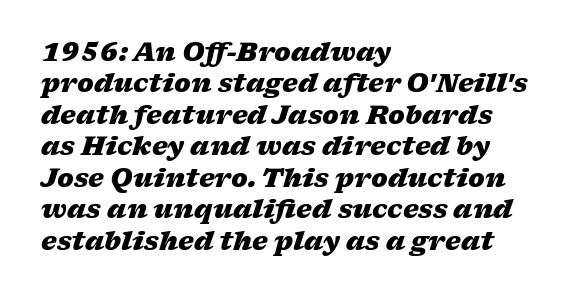
The image shows 25 px bold type, italic (leaning right); set left-aligned, normal line spacing (1.26x), normal letter spacing, not underlined.
